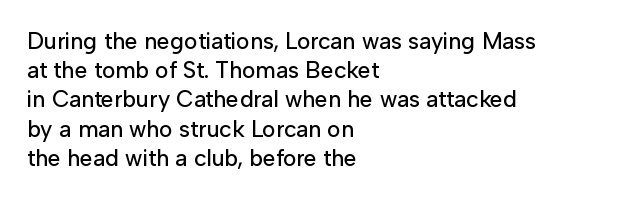
{"italic": "no", "underline": "no", "align": "left", "line_spacing": "normal", "line_spacing_ratio": 1.27, "letter_spacing": "normal", "letter_spacing_em": 0.0, "glyph_px": 23}
